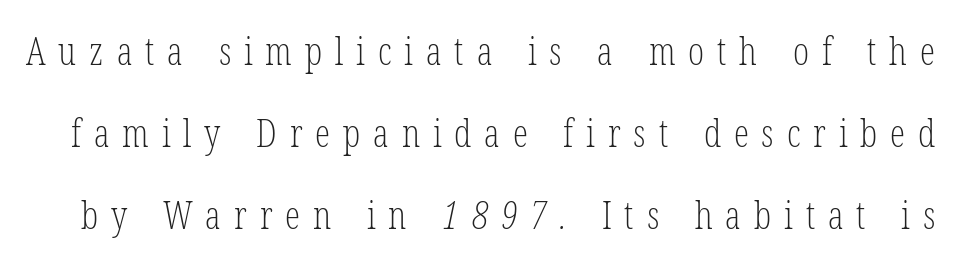
Q: Is the text bold? A: No.
Q: Is the typeface a serif or a sans-serif typeface? A: Serif.
Q: Is the text underlined? A: No.
Q: Is the spacing between letters normal or unusually wide? A: Unusually wide.
Q: Is the spacing between lines tight, normal or loose? A: Loose.
Q: Width (condensed, normal, or wide)? A: Condensed.
Q: Stroke contrast? A: Low.
Q: x-height? A: Medium.
Q: Monospaced? A: No.
